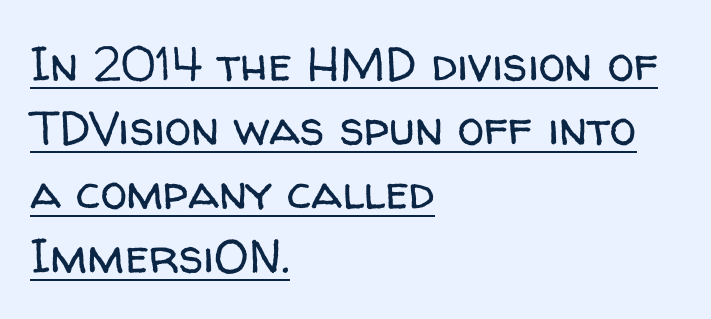
Q: Is the text bold? A: No.
Q: Is the text italic (slanted)? A: No, it is upright.
Q: Is the typeface a serif or a sans-serif typeface? A: Sans-serif.
Q: Is the text underlined? A: Yes.
Q: How is the paragraph aligned? A: Left-aligned.
Q: Is the spacing between letters normal or unusually wide? A: Normal.
Q: Is the spacing between lines tight, normal or loose? A: Normal.
Q: Width (condensed, normal, or wide)? A: Normal.
Q: Stroke contrast? A: Low.
Q: x-height? A: Medium.
Q: Monospaced? A: No.
